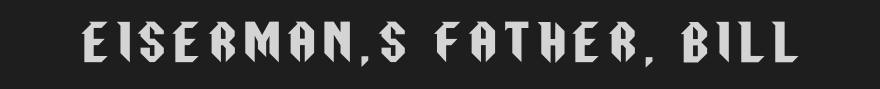
Q: Is the text italic (slanted)? A: No, it is upright.
Q: Is the typeface a serif or a sans-serif typeface? A: Sans-serif.
Q: Is the text underlined? A: No.
Q: Width (condensed, normal, or wide)? A: Condensed.
Q: Stroke contrast? A: Low.
Q: x-height? A: Large.
Q: Monospaced? A: No.
